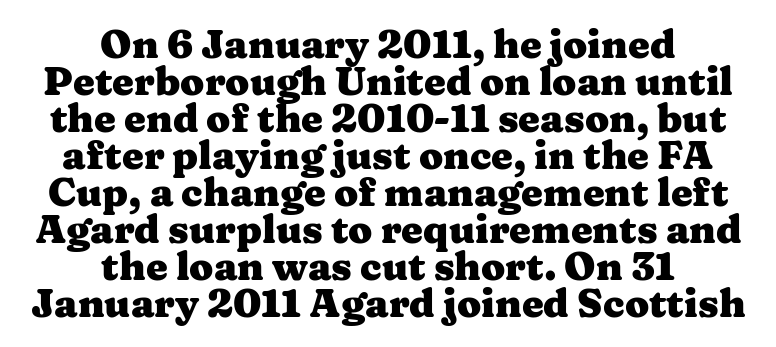
Q: Is the text bold? A: Yes.
Q: Is the text italic (slanted)? A: No, it is upright.
Q: Is the typeface a serif or a sans-serif typeface? A: Serif.
Q: Is the text underlined? A: No.
Q: How is the paragraph aligned? A: Centered.
Q: Is the spacing between letters normal or unusually wide? A: Normal.
Q: Is the spacing between lines tight, normal or loose? A: Tight.
Q: Width (condensed, normal, or wide)? A: Wide.
Q: Stroke contrast? A: Medium.
Q: x-height? A: Medium.
Q: Monospaced? A: No.
